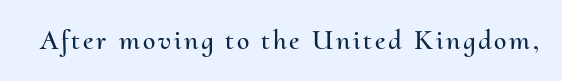
The image shows 28 px text type, upright; set not underlined; medium stroke contrast and a small x-height.
